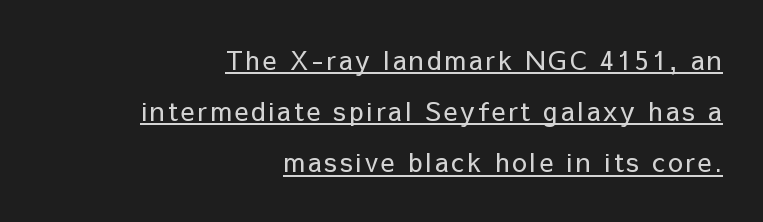
{"italic": "no", "bold": "no", "underline": "yes", "align": "right", "line_spacing": "loose", "line_spacing_ratio": 1.97, "glyph_px": 26}
